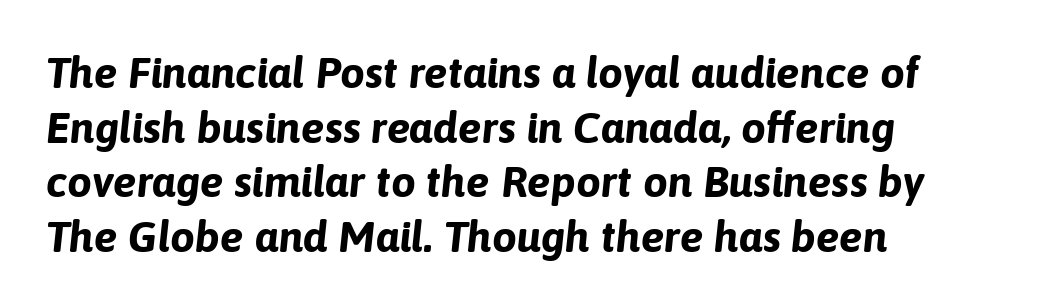
The image shows 44 px bold type, italic (leaning right); set left-aligned, line spacing 1.24x, normal letter spacing, not underlined; low stroke contrast and a medium x-height.
